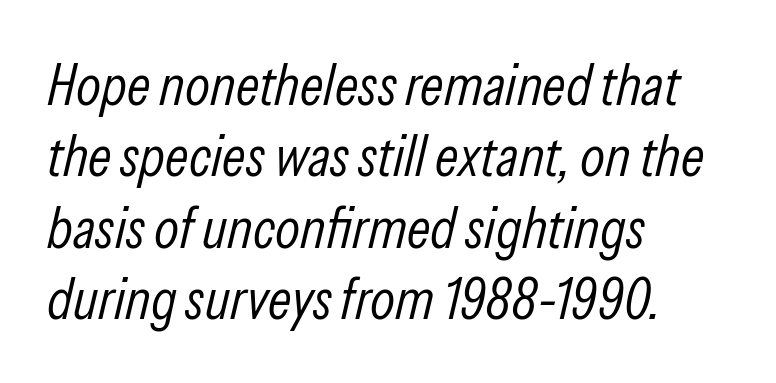
Q: Is the text bold? A: No.
Q: Is the text italic (slanted)? A: Yes, it leans right by about 13 degrees.
Q: Is the text underlined? A: No.
Q: How is the paragraph aligned? A: Left-aligned.
Q: Is the spacing between letters normal or unusually wide? A: Normal.
Q: Width (condensed, normal, or wide)? A: Condensed.
Q: Stroke contrast? A: Low.
Q: x-height? A: Medium.
Q: Monospaced? A: No.
